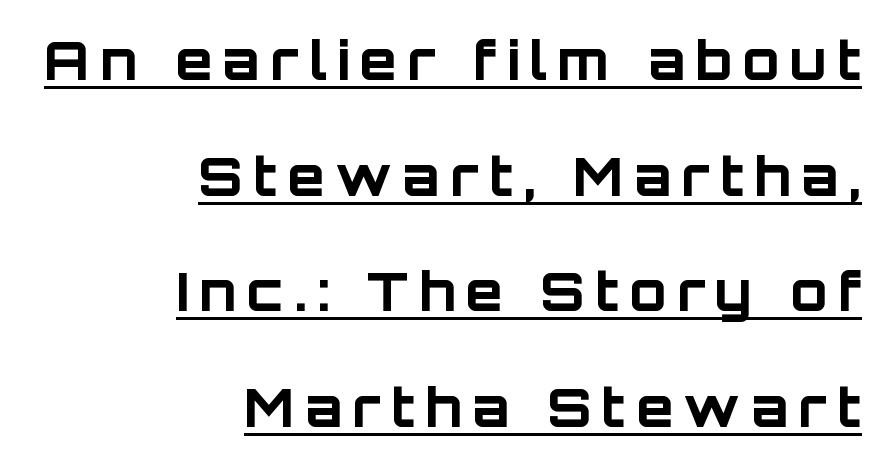
{"serif": "no", "italic": "no", "bold": "yes", "weight": "bold", "width": "normal", "stroke_contrast": "low", "x_height": "large", "monospaced": "no", "underline": "yes", "align": "right", "line_spacing": "loose", "line_spacing_ratio": 2.14, "glyph_px": 54}
